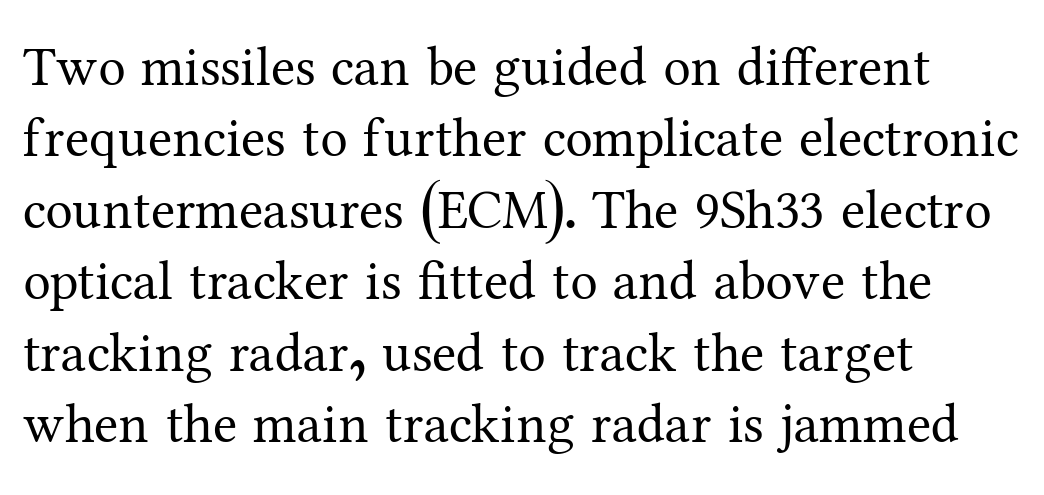
{"serif": "yes", "italic": "no", "bold": "no", "weight": "regular", "width": "normal", "stroke_contrast": "medium", "x_height": "medium", "monospaced": "no", "underline": "no", "align": "left", "line_spacing": "normal", "line_spacing_ratio": 1.3, "letter_spacing": "normal", "letter_spacing_em": 0.0, "glyph_px": 55}
